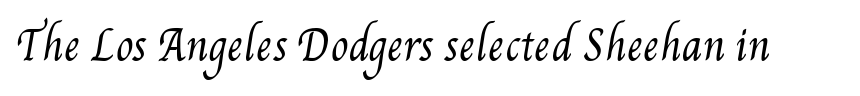
Q: Is the text bold? A: No.
Q: Is the text underlined? A: No.
Q: Is the spacing between letters normal or unusually wide? A: Normal.
Q: Width (condensed, normal, or wide)? A: Condensed.
Q: Stroke contrast? A: Medium.
Q: x-height? A: Small.
Q: Monospaced? A: No.
